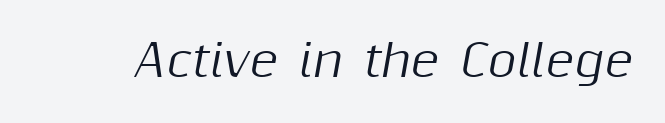
The axis of the letterforms is tilted away from vertical. The rendering uses natural spacing where letterforms have individual widths. Default kerning and tracking; the words read as compact shapes. The zone under the glyphs is completely vacant.
